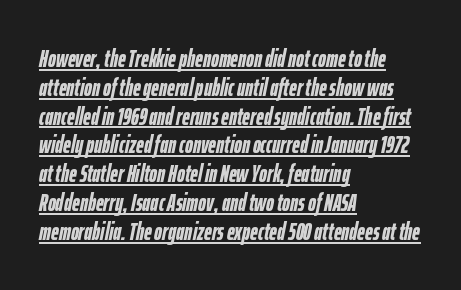
Q: Is the text bold? A: Yes.
Q: Is the text italic (slanted)? A: Yes, it leans right by about 12 degrees.
Q: Is the text underlined? A: Yes.
Q: How is the paragraph aligned? A: Left-aligned.
Q: Is the spacing between letters normal or unusually wide? A: Normal.
